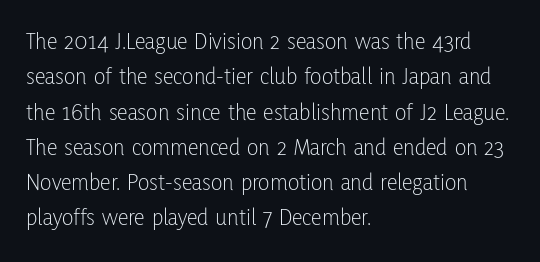
Q: Is the text bold? A: No.
Q: Is the text italic (slanted)? A: No, it is upright.
Q: Is the text underlined? A: No.
Q: How is the paragraph aligned? A: Left-aligned.
Q: Is the spacing between letters normal or unusually wide? A: Normal.
Q: Is the spacing between lines tight, normal or loose? A: Normal.
